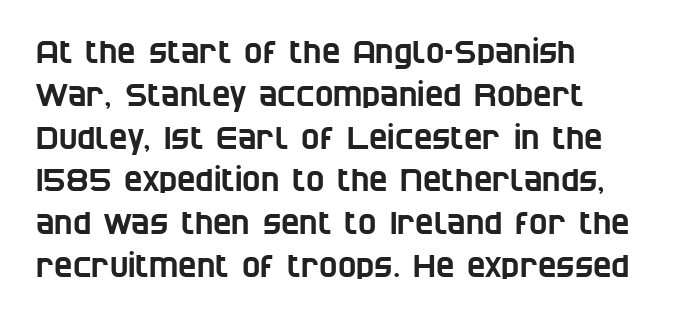
A typesetter would call this proportional, since set widths differ per character. Summary of vertical rhythm: regular, with standard interline spacing. Each word holds together tightly as a unit, with standard inter-letter gaps. The passage is arranged the way most books set body copy — flush left. Clear beneath every line of the passage.
